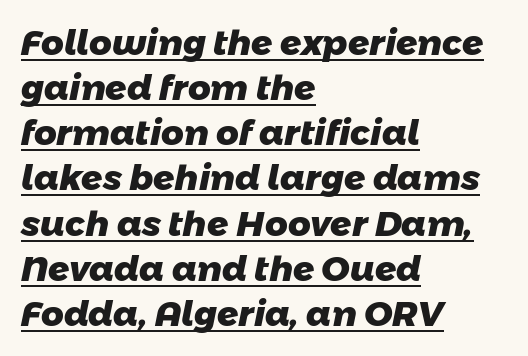
Each line starts at the same left margin while the right side varies. A typesetter would call this leading conventional body-copy spacing. Character widths vary here, with narrow letters taking less room than wide ones. The face used here is a sans, in the tradition of grotesques and geometrics.
